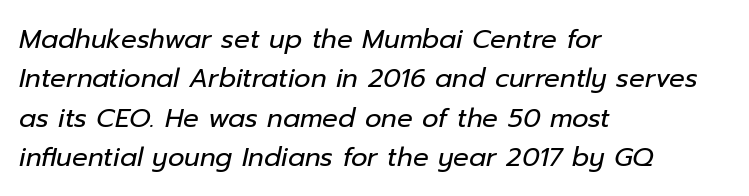
{"italic": "yes", "lean": "right", "slant_degrees": 12, "bold": "no", "underline": "no", "align": "left", "line_spacing": "normal", "line_spacing_ratio": 1.51, "letter_spacing": "normal", "letter_spacing_em": 0.0, "glyph_px": 26}
